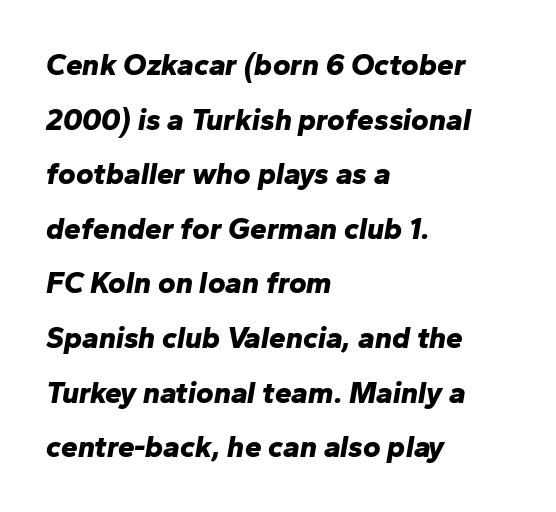
Q: Is the text bold? A: Yes.
Q: Is the text italic (slanted)? A: Yes, it leans right by about 10 degrees.
Q: Is the text underlined? A: No.
Q: How is the paragraph aligned? A: Left-aligned.
Q: Is the spacing between letters normal or unusually wide? A: Normal.
Q: Width (condensed, normal, or wide)? A: Normal.
Q: Stroke contrast? A: Low.
Q: x-height? A: Medium.
Q: Monospaced? A: No.
